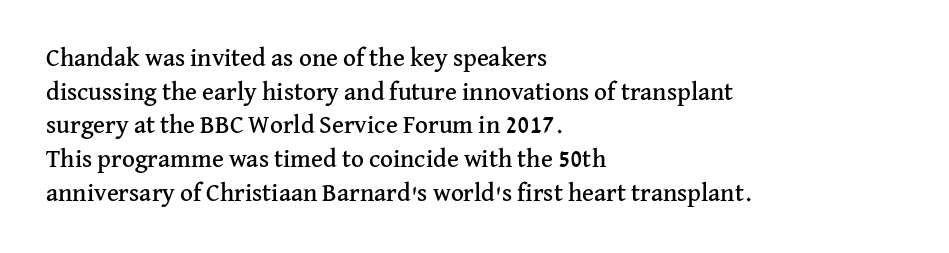
Q: Is the text italic (slanted)? A: No, it is upright.
Q: Is the text underlined? A: No.
Q: How is the paragraph aligned? A: Left-aligned.
Q: Is the spacing between letters normal or unusually wide? A: Normal.
Q: Is the spacing between lines tight, normal or loose? A: Normal.
